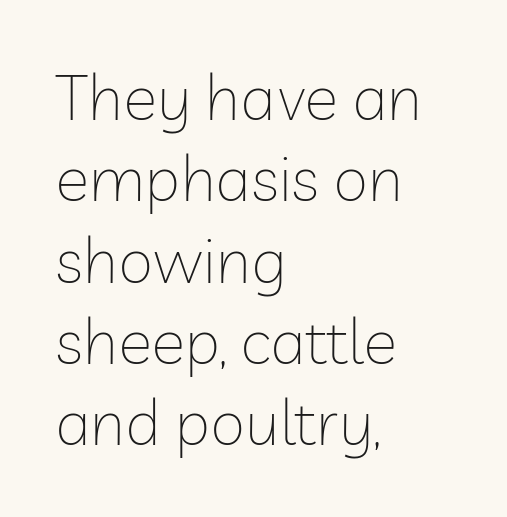
These lines are rendered in a variable-pitch font. Stems here are at most as thick as an everyday book face. No word sits above an underline. Regarding leading, the lines here are spaced in the standard way.
